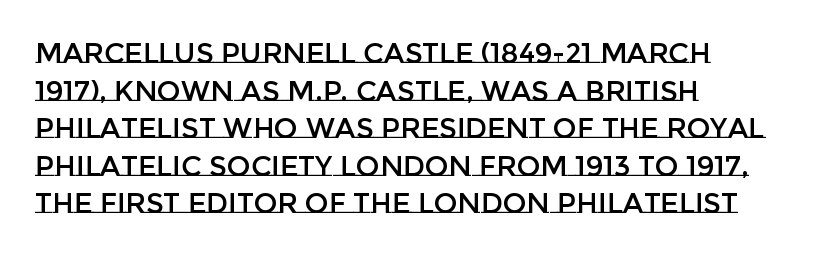
The image shows 28 px text type, upright; set left-aligned, normal line spacing (1.34x), normal letter spacing, not underlined; low stroke contrast and a large x-height.
